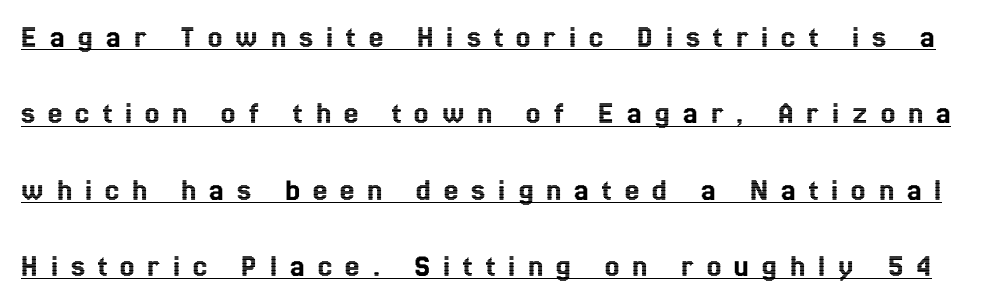
Q: Is the text italic (slanted)? A: No, it is upright.
Q: Is the text underlined? A: Yes.
Q: Is the spacing between letters normal or unusually wide? A: Unusually wide.
Q: Is the spacing between lines tight, normal or loose? A: Loose.
Q: Width (condensed, normal, or wide)? A: Condensed.
Q: x-height? A: Medium.
Q: Monospaced? A: No.
